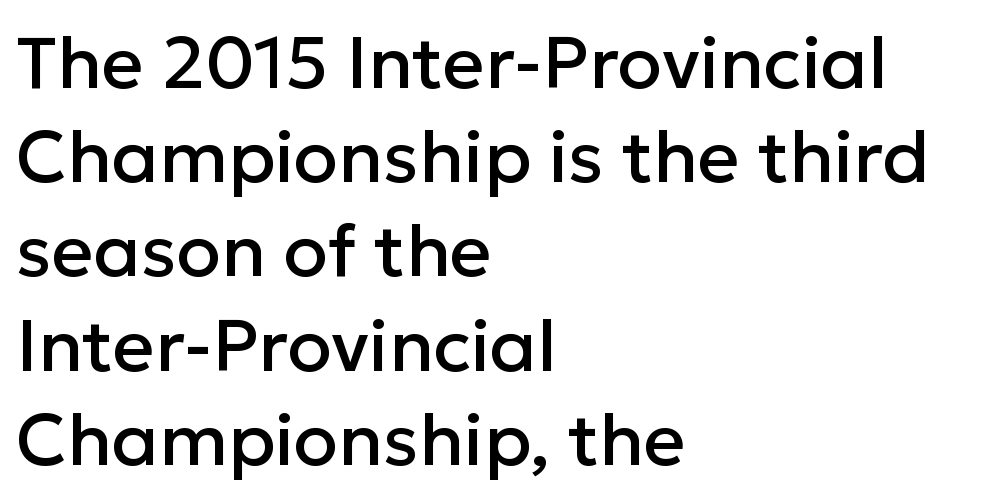
The type family on display is of the sans-serif kind. The letterforms sit shoulder to shoulder at normal distance. The block of text has a typical density, with ordinary space between rows. This is roman type, the default non-slanted kind. Character widths vary here, with narrow letters taking less room than wide ones.
